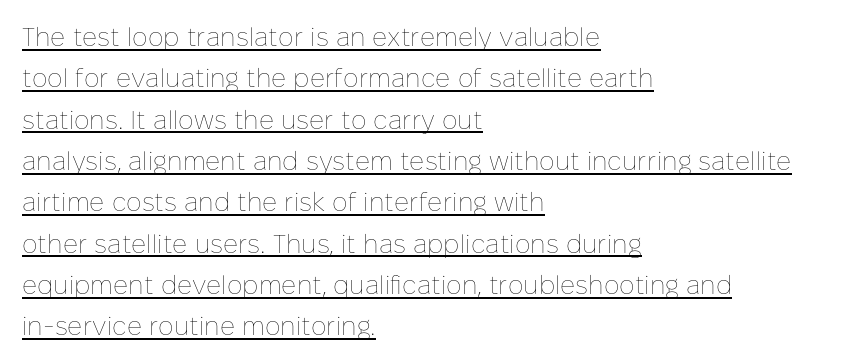
The image shows 26 px text type, upright; set left-aligned, normal line spacing (1.59x), normal letter spacing, underlined.
